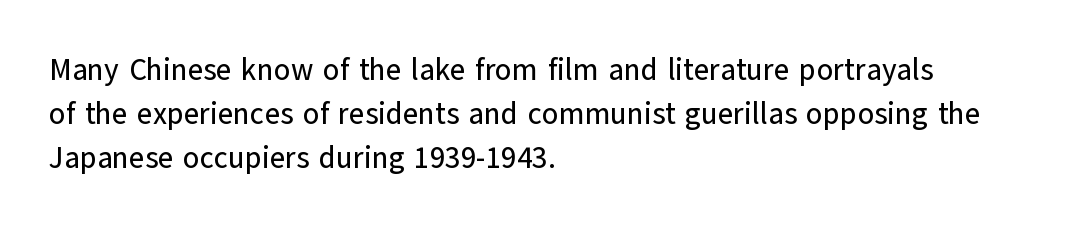
Q: Is the text italic (slanted)? A: No, it is upright.
Q: Is the typeface a serif or a sans-serif typeface? A: Sans-serif.
Q: Is the text underlined? A: No.
Q: How is the paragraph aligned? A: Left-aligned.
Q: Is the spacing between letters normal or unusually wide? A: Normal.
Q: Is the spacing between lines tight, normal or loose? A: Normal.
Q: Width (condensed, normal, or wide)? A: Normal.
Q: Stroke contrast? A: Low.
Q: x-height? A: Medium.
Q: Monospaced? A: No.
